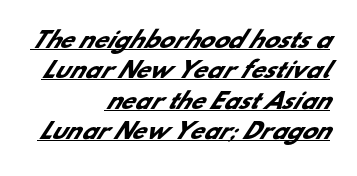
Q: Is the text bold? A: Yes.
Q: Is the text underlined? A: Yes.
Q: How is the paragraph aligned? A: Right-aligned.
Q: Is the spacing between letters normal or unusually wide? A: Normal.
Q: Is the spacing between lines tight, normal or loose? A: Normal.
